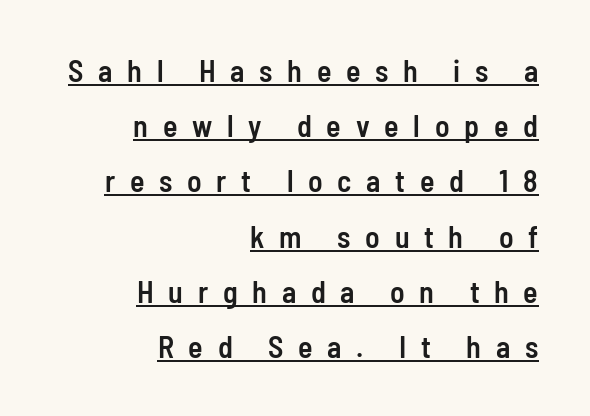
Q: Is the text bold? A: Semi-bold.
Q: Is the text italic (slanted)? A: No, it is upright.
Q: Is the typeface a serif or a sans-serif typeface? A: Sans-serif.
Q: Is the text underlined? A: Yes.
Q: How is the paragraph aligned? A: Right-aligned.
Q: Is the spacing between letters normal or unusually wide? A: Unusually wide.
Q: Width (condensed, normal, or wide)? A: Condensed.
Q: Stroke contrast? A: Low.
Q: x-height? A: Medium.
Q: Monospaced? A: No.
